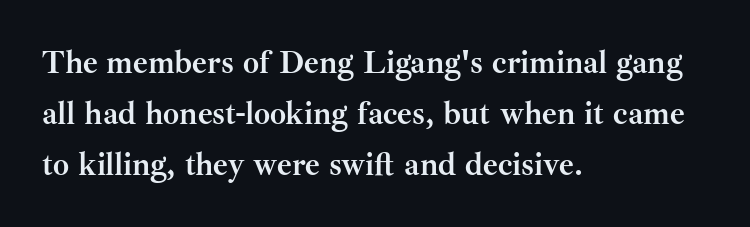
The compositor pushed each line to the left boundary. Characters follow at the spacing the type designer built in. You can tell it's not italic because the verticals are truly vertical. The baseline area is clear. Set as a true bold cut, around the 700 mark. Regarding leading, the lines here are spaced in the standard way.
